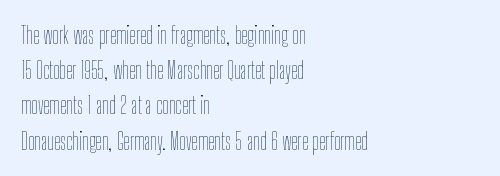
Q: Is the text bold? A: No.
Q: Is the text italic (slanted)? A: No, it is upright.
Q: Is the text underlined? A: No.
Q: How is the paragraph aligned? A: Left-aligned.
Q: Is the spacing between letters normal or unusually wide? A: Normal.
Q: Is the spacing between lines tight, normal or loose? A: Normal.
